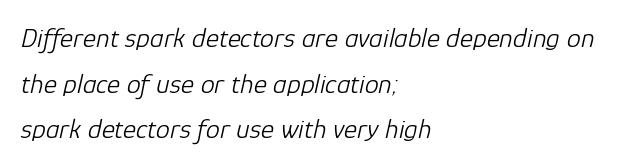
{"italic": "yes", "lean": "right", "slant_degrees": 12, "bold": "no", "weight": "light", "width": "normal", "stroke_contrast": "low", "x_height": "medium", "monospaced": "no", "underline": "no", "align": "left", "line_spacing": "normal", "line_spacing_ratio": 1.63, "letter_spacing": "normal", "letter_spacing_em": 0.0, "glyph_px": 28}
